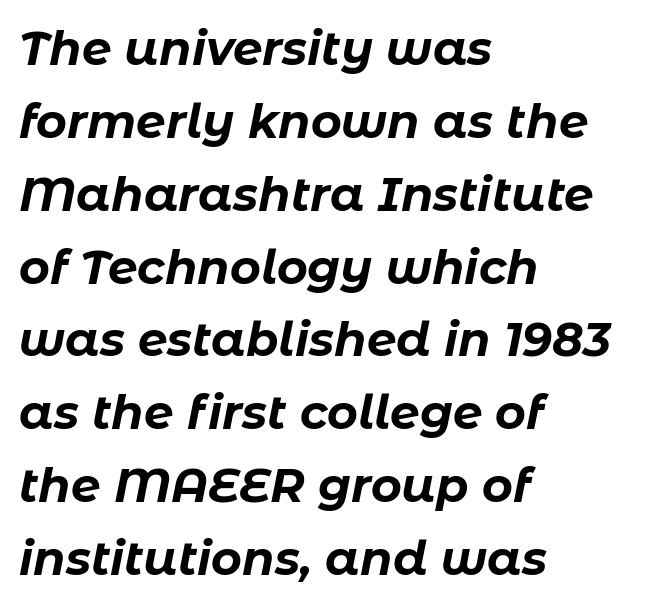
Q: Is the text bold? A: Yes.
Q: Is the text italic (slanted)? A: Yes, it leans right by about 11 degrees.
Q: Is the text underlined? A: No.
Q: How is the paragraph aligned? A: Left-aligned.
Q: Is the spacing between letters normal or unusually wide? A: Normal.
Q: Is the spacing between lines tight, normal or loose? A: Normal.
Q: Width (condensed, normal, or wide)? A: Normal.
Q: Stroke contrast? A: Low.
Q: x-height? A: Medium.
Q: Monospaced? A: No.
